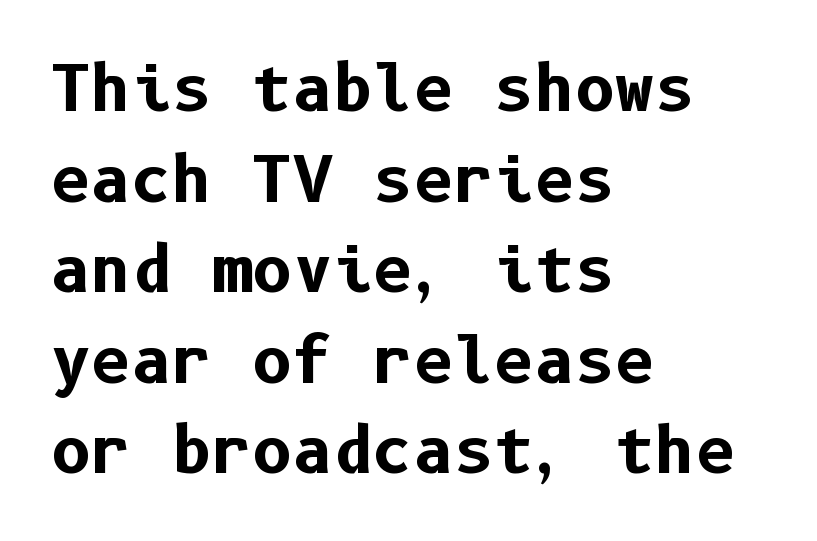
{"serif": "no", "italic": "no", "bold": "yes", "weight": "bold", "width": "normal", "stroke_contrast": "low", "x_height": "medium", "underline": "no", "align": "left", "line_spacing": "normal", "line_spacing_ratio": 1.46, "letter_spacing": "normal", "letter_spacing_em": 0.0, "glyph_px": 62}
